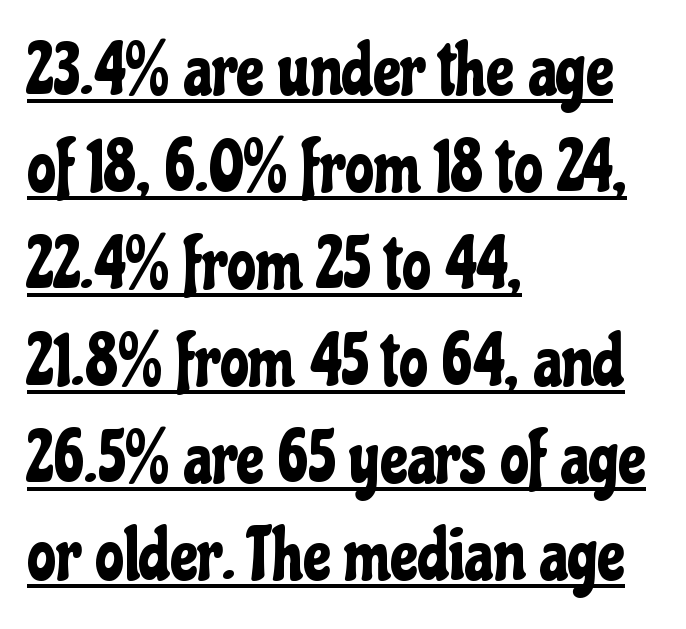
{"serif": "no", "italic": "no", "width": "condensed", "stroke_contrast": "low", "x_height": "medium", "monospaced": "no", "underline": "yes", "align": "left", "line_spacing": "normal", "line_spacing_ratio": 1.33, "letter_spacing": "normal", "letter_spacing_em": 0.0, "glyph_px": 73}
